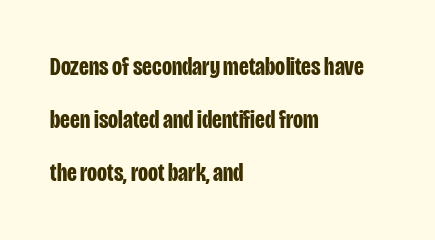
Q: Is the text bold? A: Yes.
Q: Is the text italic (slanted)? A: No, it is upright.
Q: Is the text underlined? A: No.
Q: How is the paragraph aligned? A: Left-aligned.
Q: Is the spacing between letters normal or unusually wide? A: Normal.
Q: Is the spacing between lines tight, normal or loose? A: Loose.
